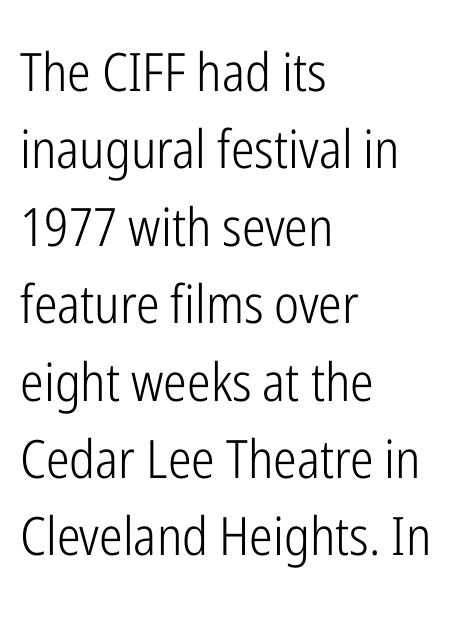
Q: Is the text bold? A: No.
Q: Is the text italic (slanted)? A: No, it is upright.
Q: Is the typeface a serif or a sans-serif typeface? A: Sans-serif.
Q: Is the text underlined? A: No.
Q: How is the paragraph aligned? A: Left-aligned.
Q: Is the spacing between letters normal or unusually wide? A: Normal.
Q: Is the spacing between lines tight, normal or loose? A: Normal.
Q: Width (condensed, normal, or wide)? A: Condensed.
Q: Stroke contrast? A: Low.
Q: x-height? A: Medium.
Q: Monospaced? A: No.
